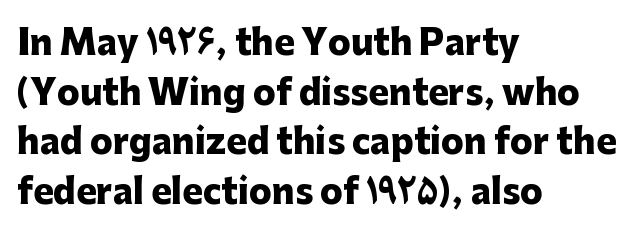
The image shows 34 px heavy sans-serif type, upright; set left-aligned, normal line spacing (1.46x), normal letter spacing, not underlined; low stroke contrast and a medium x-height.
